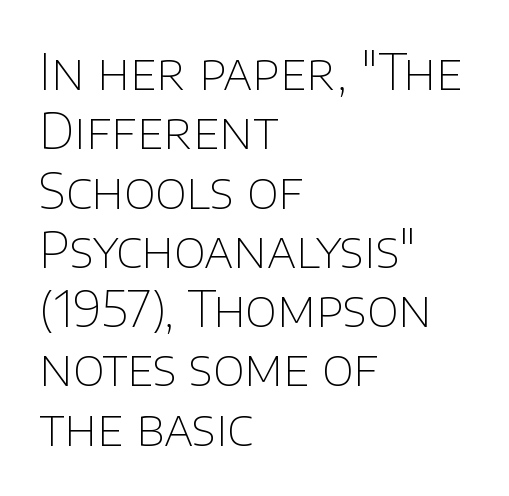
The image shows 49 px thin sans-serif type, upright; set left-aligned, line spacing 1.21x, normal letter spacing, not underlined; low stroke contrast and a large x-height.
